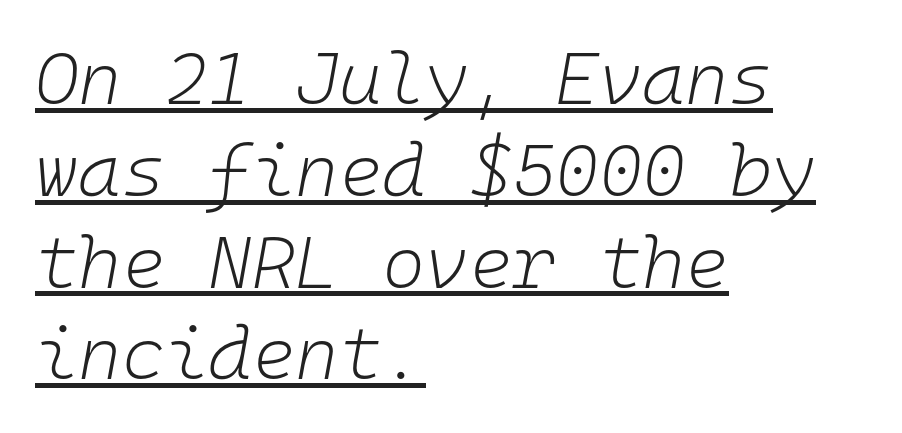
Q: Is the text bold? A: No.
Q: Is the text italic (slanted)? A: Yes, it leans right by about 10 degrees.
Q: Is the text underlined? A: Yes.
Q: How is the paragraph aligned? A: Left-aligned.
Q: Is the spacing between letters normal or unusually wide? A: Normal.
Q: Width (condensed, normal, or wide)? A: Normal.
Q: Stroke contrast? A: Low.
Q: x-height? A: Medium.
Q: Monospaced? A: Yes.
